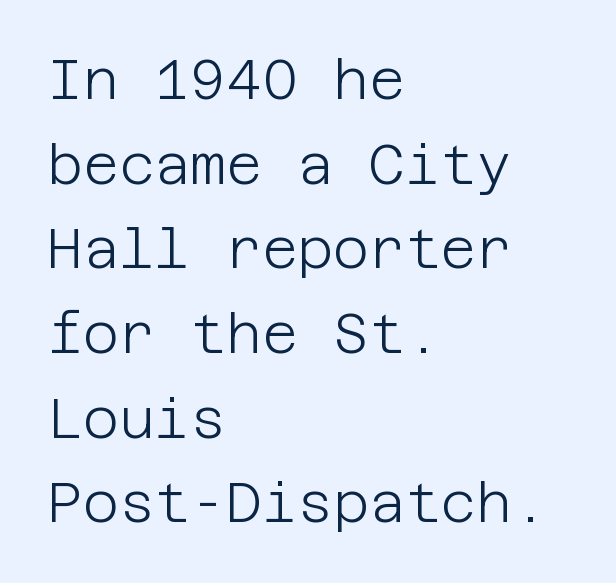
Q: Is the text bold? A: No.
Q: Is the text italic (slanted)? A: No, it is upright.
Q: Is the typeface a serif or a sans-serif typeface? A: Sans-serif.
Q: Is the text underlined? A: No.
Q: How is the paragraph aligned? A: Left-aligned.
Q: Is the spacing between letters normal or unusually wide? A: Normal.
Q: Is the spacing between lines tight, normal or loose? A: Normal.
Q: Width (condensed, normal, or wide)? A: Normal.
Q: Stroke contrast? A: Low.
Q: x-height? A: Large.
